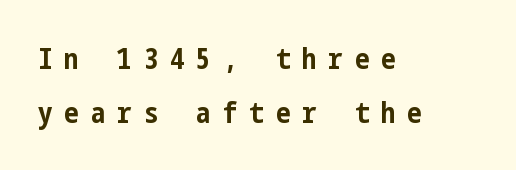
A clean baseline with only descenders dipping below it. The specimen reads as upright at a glance. Tracking here is generous; glyphs stand well apart from one another. This rendering uses left alignment, leaving the right contour irregular. These words are printed bold, with thick strokes throughout. A typesetter would label this face a sans.
